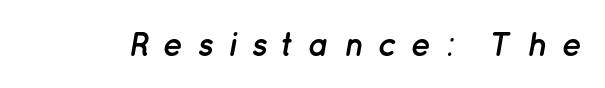
Q: Is the text bold? A: Yes.
Q: Is the text italic (slanted)? A: Yes, it leans right by about 12 degrees.
Q: Is the text underlined? A: No.
Q: Is the spacing between letters normal or unusually wide? A: Unusually wide.
Q: Width (condensed, normal, or wide)? A: Normal.
Q: Stroke contrast? A: Low.
Q: x-height? A: Medium.
Q: Monospaced? A: No.
